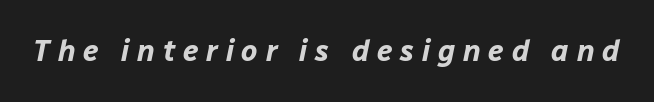
The image shows 29 px bold type, italic (leaning right); set unusually wide letter spacing (+0.27 em), not underlined; low stroke contrast and a medium x-height.
